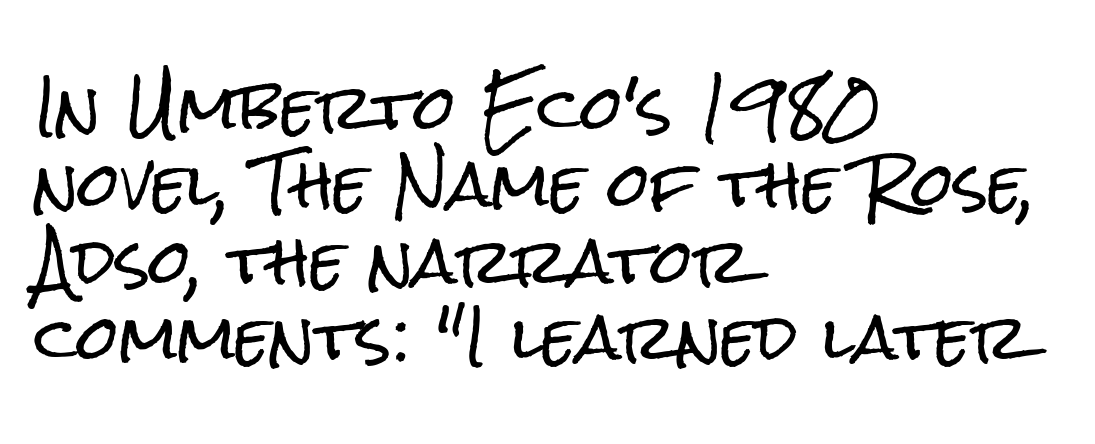
The image shows 60 px condensed sans-serif type, upright; set left-aligned, normal line spacing (1.28x), normal letter spacing, not underlined; low stroke contrast and a medium x-height.
